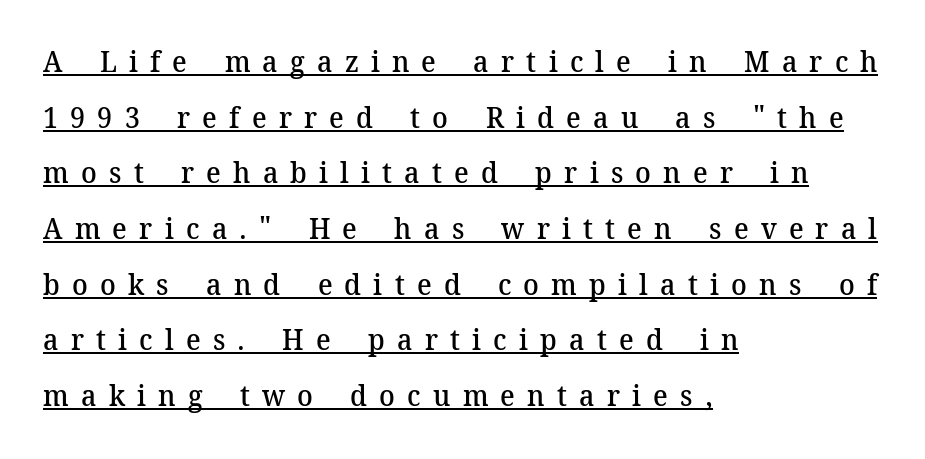
{"serif": "yes", "italic": "no", "bold": "semi", "weight": "semibold", "width": "normal", "stroke_contrast": "medium", "x_height": "medium", "monospaced": "no", "underline": "yes", "align": "left", "line_spacing": "loose", "line_spacing_ratio": 1.92, "letter_spacing": "wide", "letter_spacing_em": 0.42, "glyph_px": 29}
